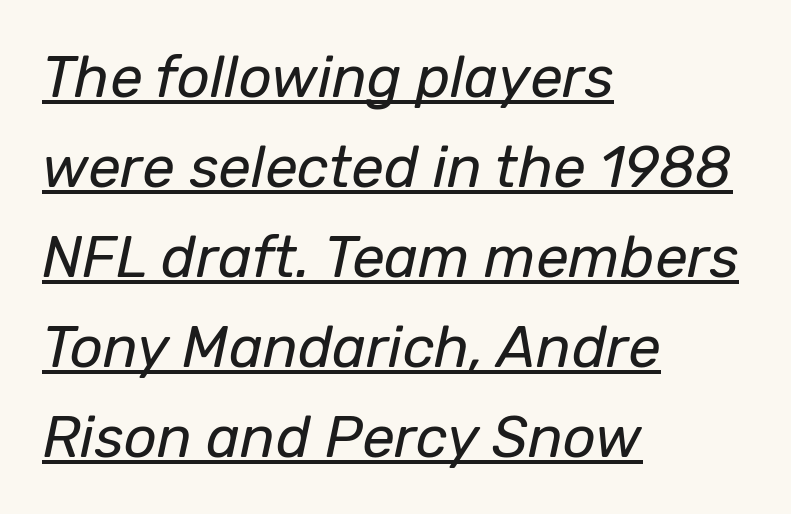
Q: Is the text bold? A: No.
Q: Is the text italic (slanted)? A: Yes, it leans right by about 12 degrees.
Q: Is the text underlined? A: Yes.
Q: How is the paragraph aligned? A: Left-aligned.
Q: Is the spacing between letters normal or unusually wide? A: Normal.
Q: Is the spacing between lines tight, normal or loose? A: Normal.
Q: Width (condensed, normal, or wide)? A: Normal.
Q: Stroke contrast? A: Low.
Q: x-height? A: Medium.
Q: Monospaced? A: No.
